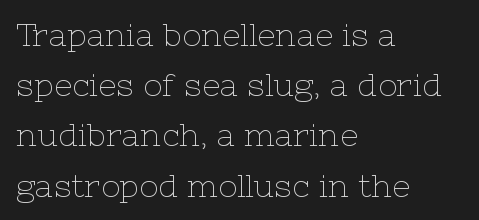
Q: Is the text bold? A: No.
Q: Is the text italic (slanted)? A: No, it is upright.
Q: Is the typeface a serif or a sans-serif typeface? A: Serif.
Q: Is the text underlined? A: No.
Q: How is the paragraph aligned? A: Left-aligned.
Q: Is the spacing between letters normal or unusually wide? A: Normal.
Q: Is the spacing between lines tight, normal or loose? A: Normal.
Q: Width (condensed, normal, or wide)? A: Normal.
Q: Stroke contrast? A: Low.
Q: x-height? A: Medium.
Q: Monospaced? A: No.
